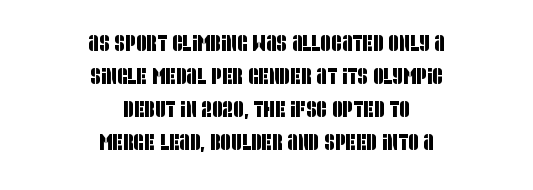
Tracking value appears to be zero — textbook default spacing. Descenders are the only things crossing below the line. Typeset on center — no edge is straight. The rows are spaced the way most documents space them.
